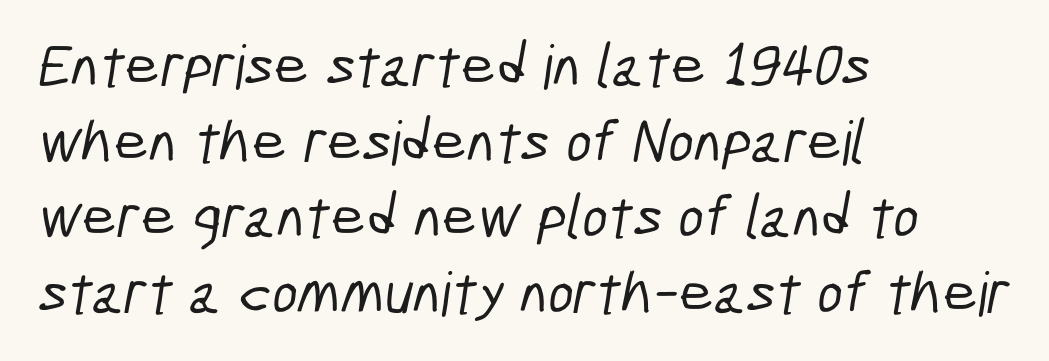
The image shows 61 px condensed sans-serif type; set left-aligned, line spacing 1.24x, normal letter spacing, not underlined; low stroke contrast and a medium x-height.
